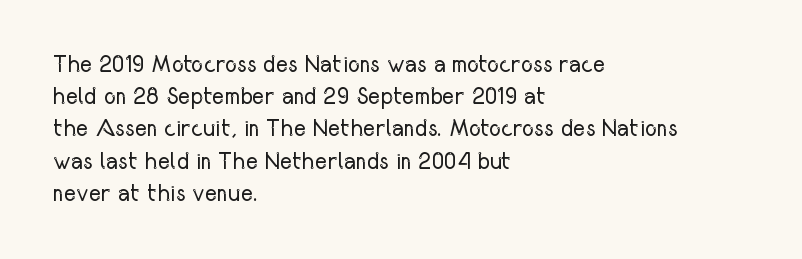
{"italic": "no", "bold": "no", "underline": "no", "align": "left", "line_spacing": "normal", "line_spacing_ratio": 1.4, "letter_spacing": "normal", "letter_spacing_em": 0.0, "glyph_px": 23}
